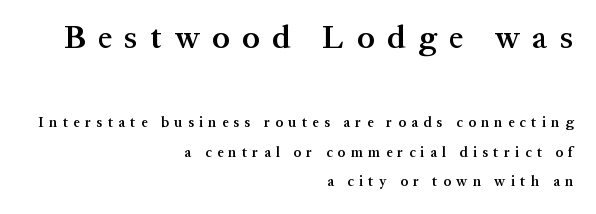
The image shows 32 px semibold serif type, upright; set right-aligned, loose line spacing (2.11x), unusually wide letter spacing (+0.39 em), not underlined; the first (top) block is 2.29x larger; medium stroke contrast and a medium x-height.
